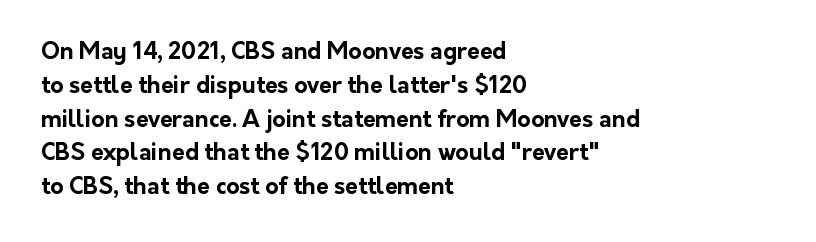
Q: Is the text bold? A: Yes.
Q: Is the text italic (slanted)? A: No, it is upright.
Q: Is the text underlined? A: No.
Q: How is the paragraph aligned? A: Left-aligned.
Q: Is the spacing between letters normal or unusually wide? A: Normal.
Q: Is the spacing between lines tight, normal or loose? A: Normal.
